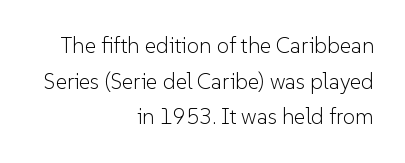
The image shows 22 px text type, upright; set right-aligned, normal line spacing (1.62x), normal letter spacing, not underlined.
